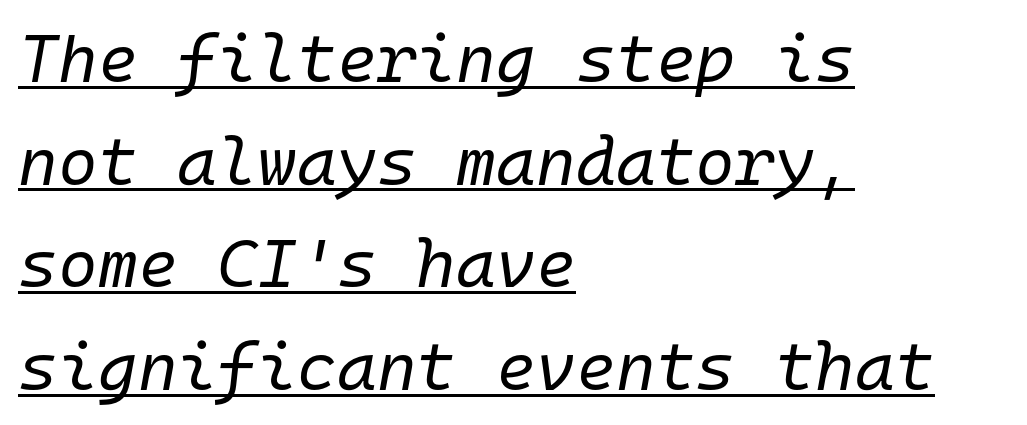
{"italic": "yes", "lean": "right", "slant_degrees": 10, "bold": "no", "weight": "regular", "width": "normal", "stroke_contrast": "low", "x_height": "medium", "monospaced": "yes", "underline": "yes", "align": "left", "line_spacing": "normal", "line_spacing_ratio": 1.51, "letter_spacing": "normal", "letter_spacing_em": 0.0, "glyph_px": 68}
